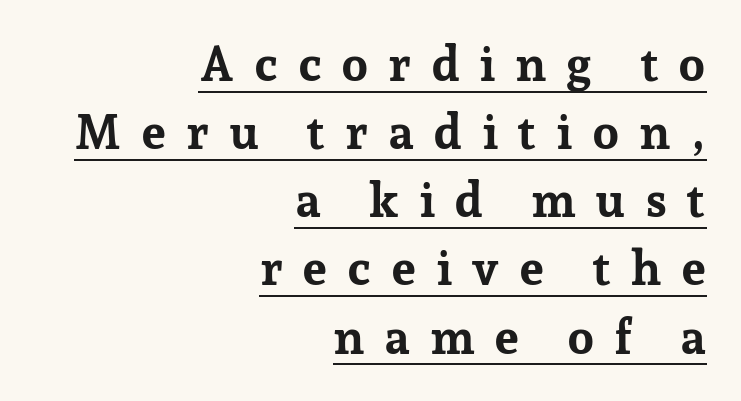
Q: Is the text bold? A: Yes.
Q: Is the text italic (slanted)? A: No, it is upright.
Q: Is the typeface a serif or a sans-serif typeface? A: Serif.
Q: Is the text underlined? A: Yes.
Q: How is the paragraph aligned? A: Right-aligned.
Q: Is the spacing between letters normal or unusually wide? A: Unusually wide.
Q: Is the spacing between lines tight, normal or loose? A: Normal.
Q: Width (condensed, normal, or wide)? A: Normal.
Q: Stroke contrast? A: Low.
Q: x-height? A: Medium.
Q: Monospaced? A: No.
